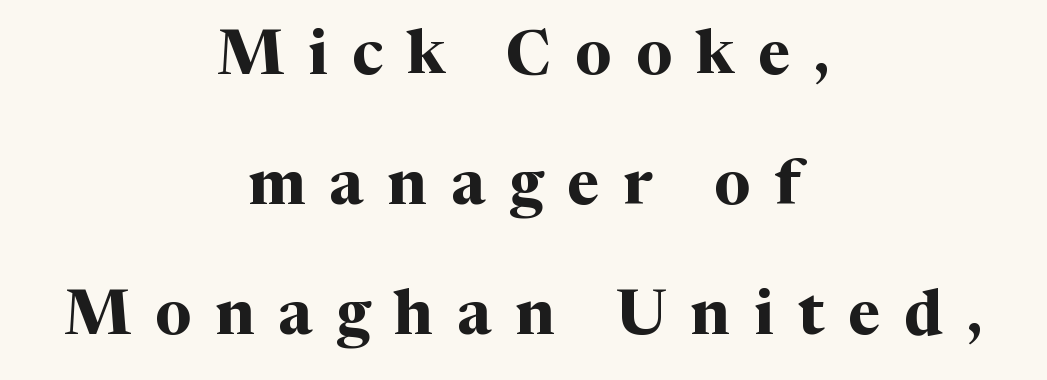
The image shows 62 px bold serif type, upright; set centered, loose line spacing (2.1x), unusually wide letter spacing (+0.39 em), not underlined; medium stroke contrast and a medium x-height.
